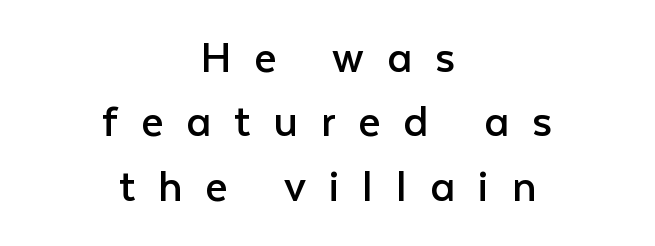
Q: Is the text bold? A: No.
Q: Is the text italic (slanted)? A: No, it is upright.
Q: Is the typeface a serif or a sans-serif typeface? A: Sans-serif.
Q: Is the text underlined? A: No.
Q: How is the paragraph aligned? A: Centered.
Q: Is the spacing between letters normal or unusually wide? A: Unusually wide.
Q: Is the spacing between lines tight, normal or loose? A: Normal.
Q: Width (condensed, normal, or wide)? A: Normal.
Q: Stroke contrast? A: Low.
Q: x-height? A: Medium.
Q: Monospaced? A: No.
